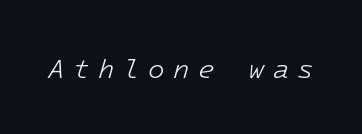
{"italic": "yes", "lean": "right", "slant_degrees": 16, "bold": "no", "underline": "no", "letter_spacing": "wide", "letter_spacing_em": 0.31, "glyph_px": 27}
